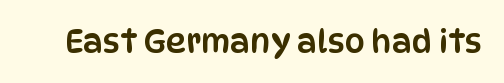
The image shows 32 px condensed sans-serif type, upright; set normal letter spacing, not underlined; low stroke contrast and a large x-height.
